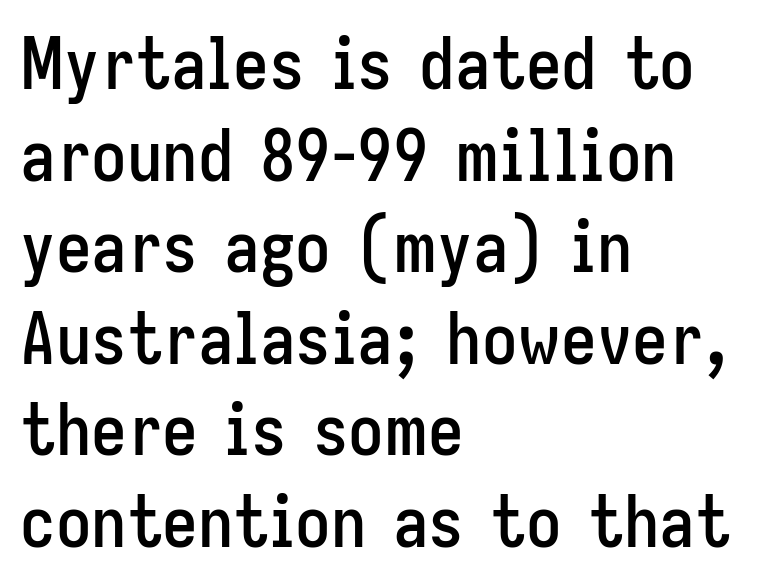
{"serif": "no", "italic": "no", "width": "condensed", "stroke_contrast": "low", "x_height": "medium", "monospaced": "no", "underline": "no", "align": "left", "line_spacing": "normal", "line_spacing_ratio": 1.29, "letter_spacing": "normal", "letter_spacing_em": 0.0, "glyph_px": 71}
